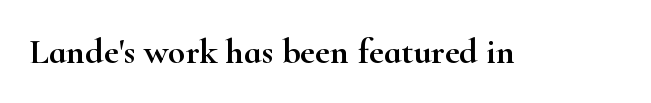
Descenders are the only things crossing below the line. Here the designer chose a conventional face with non-uniform glyph widths. Tall strokes in this sample are plumb rather than angled. The letterforms sit shoulder to shoulder at normal distance. Typographically, this falls in the serif category.
